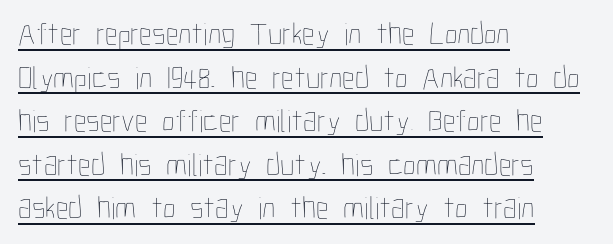
Looks like regular typesetting: each glyph gets only the width it needs. The font is comparable to plain body text, perhaps lighter. The vertical gap from one line to the next is medium. The gaps between neighbouring characters are ordinary and unremarkable. Is the block centered? No — it sits flush against the left margin. Is there any slant? The stems are plumb.
